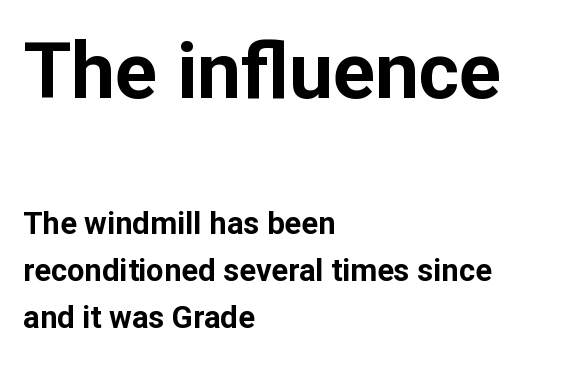
The image shows 78 px bold sans-serif type, upright; set left-aligned, normal line spacing (1.52x), normal letter spacing, not underlined; the first (top) block is 2.52x larger; low stroke contrast and a medium x-height.
